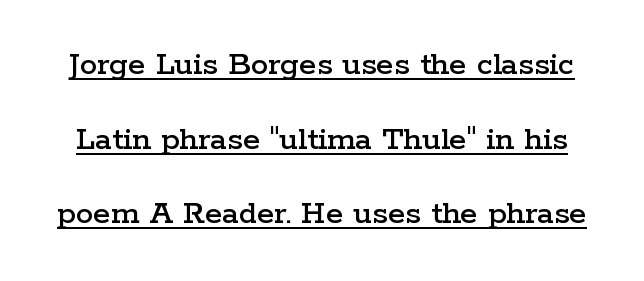
Q: Is the text italic (slanted)? A: No, it is upright.
Q: Is the typeface a serif or a sans-serif typeface? A: Serif.
Q: Is the text underlined? A: Yes.
Q: Is the spacing between letters normal or unusually wide? A: Normal.
Q: Is the spacing between lines tight, normal or loose? A: Loose.
Q: Width (condensed, normal, or wide)? A: Wide.
Q: Stroke contrast? A: Low.
Q: x-height? A: Medium.
Q: Monospaced? A: No.
